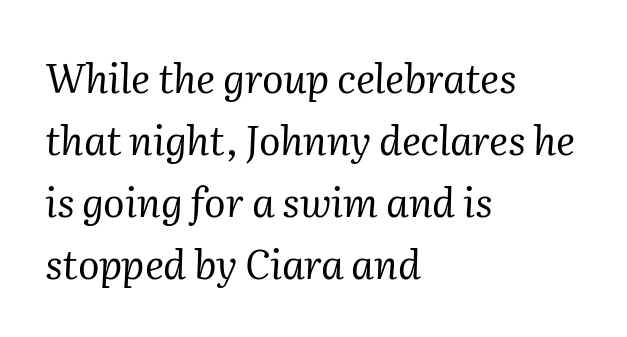
You can tell it's italic because the verticals aren't actually vertical. The rendering uses natural spacing where letterforms have individual widths. Whoever set this chose a conventional vertical rhythm. Each word holds together tightly as a unit, with standard inter-letter gaps.
